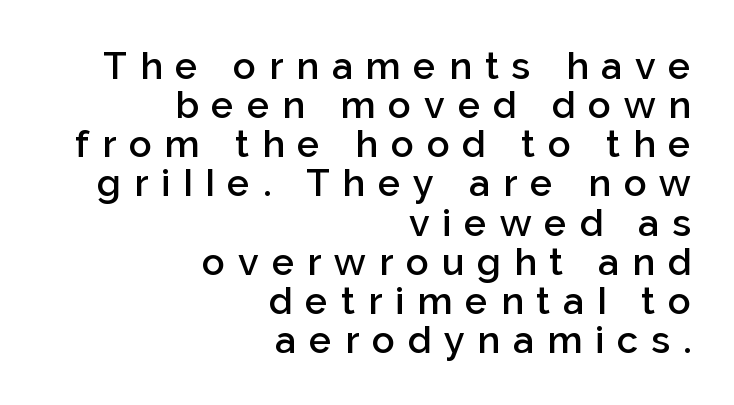
Q: Is the text bold? A: Semi-bold.
Q: Is the text italic (slanted)? A: No, it is upright.
Q: Is the typeface a serif or a sans-serif typeface? A: Sans-serif.
Q: Is the text underlined? A: No.
Q: How is the paragraph aligned? A: Right-aligned.
Q: Is the spacing between letters normal or unusually wide? A: Unusually wide.
Q: Is the spacing between lines tight, normal or loose? A: Tight.
Q: Width (condensed, normal, or wide)? A: Normal.
Q: Stroke contrast? A: Low.
Q: x-height? A: Medium.
Q: Monospaced? A: No.
